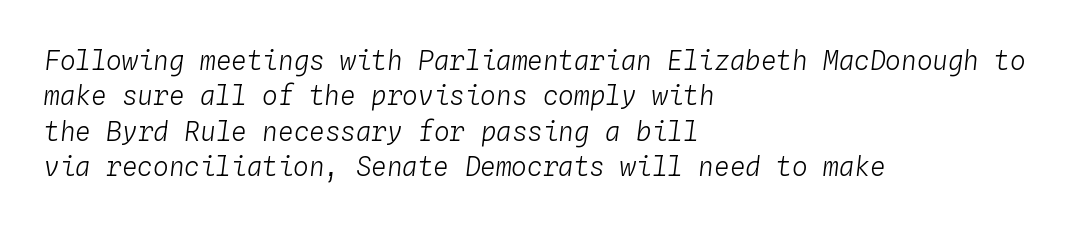
A typesetter would call this leading conventional body-copy spacing. Emphasis-style slanted type is in use. Caption: face not bold, strokes unweighted. Inter-character spacing is left at the font's built-in metrics. Does the copy run flush right? No — it runs flush left. The passage shown is not underscored anywhere.
